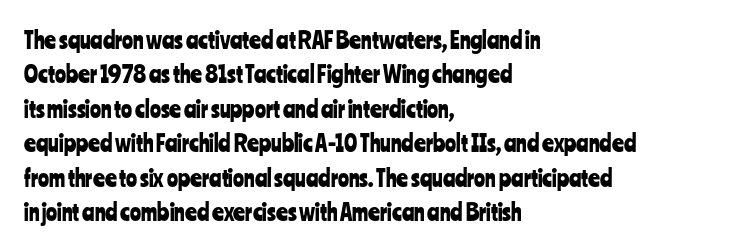
{"italic": "no", "underline": "no", "align": "left", "line_spacing": "normal", "line_spacing_ratio": 1.5, "letter_spacing": "normal", "letter_spacing_em": 0.0, "glyph_px": 23}
